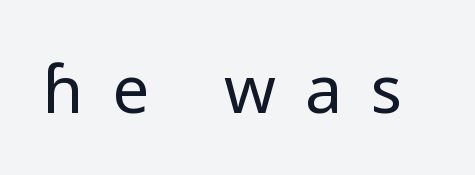
Varying glyph widths throughout — classic text-font behaviour. The strokes are not fattened; the text isn't bold. Tall strokes in this sample are plumb rather than angled. Look at the tracking — it's clearly loosened, letters drifting apart. The zone under the glyphs is completely vacant.
